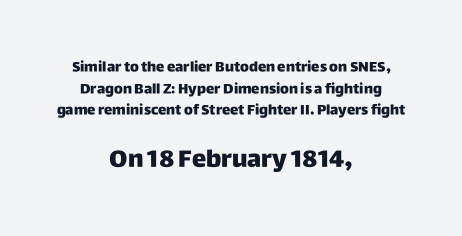
Q: Is the text bold? A: Yes.
Q: Is the text italic (slanted)? A: No, it is upright.
Q: Is the text underlined? A: No.
Q: How is the paragraph aligned? A: Centered.
Q: Is the spacing between letters normal or unusually wide? A: Normal.
Q: Is the spacing between lines tight, normal or loose? A: Normal.
Q: Which block of text is set in a larger size, the first (top) or the second (bottom)? A: The second (bottom) one.
